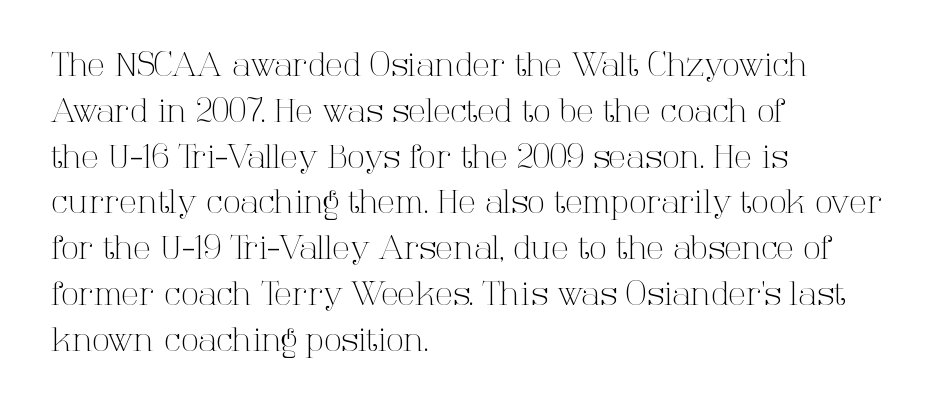
Q: Is the text bold? A: No.
Q: Is the text italic (slanted)? A: No, it is upright.
Q: Is the typeface a serif or a sans-serif typeface? A: Serif.
Q: Is the text underlined? A: No.
Q: How is the paragraph aligned? A: Left-aligned.
Q: Is the spacing between letters normal or unusually wide? A: Normal.
Q: Is the spacing between lines tight, normal or loose? A: Normal.
Q: Width (condensed, normal, or wide)? A: Normal.
Q: Stroke contrast? A: High.
Q: x-height? A: Medium.
Q: Monospaced? A: No.
